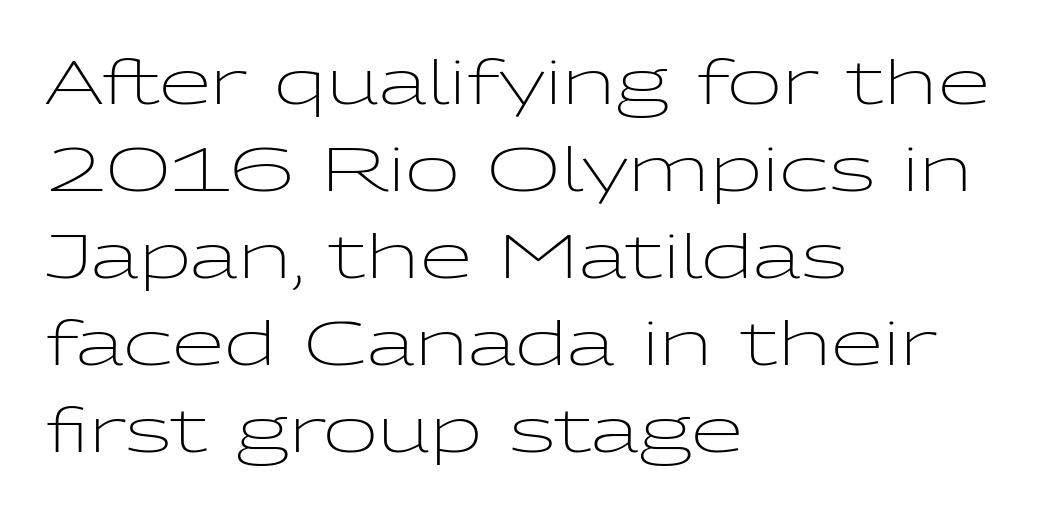
The image shows 60 px light, wide sans-serif type, upright; set left-aligned, normal line spacing (1.45x), normal letter spacing, not underlined; low stroke contrast and a medium x-height.
